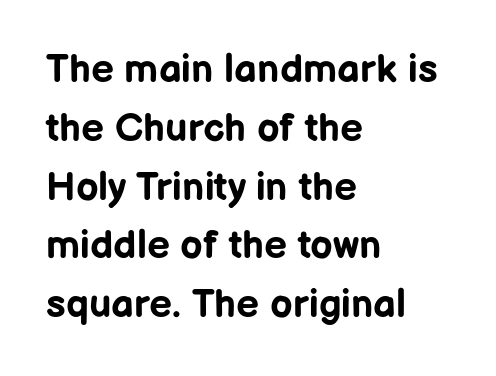
The image shows 40 px bold sans-serif type, upright; set left-aligned, normal line spacing (1.47x), normal letter spacing, not underlined; low stroke contrast and a medium x-height.
